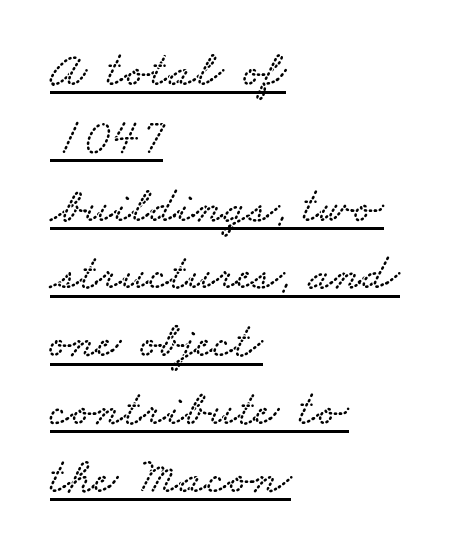
The image shows 51 px wide serif type; set left-aligned, normal line spacing (1.33x), normal letter spacing, underlined; low stroke contrast and a small x-height.
